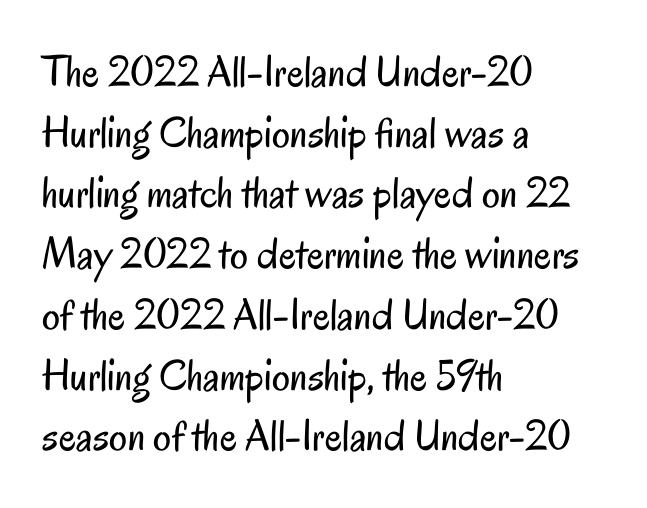
Q: Is the text bold? A: No.
Q: Is the text italic (slanted)? A: No, it is upright.
Q: Is the typeface a serif or a sans-serif typeface? A: Sans-serif.
Q: Is the text underlined? A: No.
Q: How is the paragraph aligned? A: Left-aligned.
Q: Is the spacing between letters normal or unusually wide? A: Normal.
Q: Is the spacing between lines tight, normal or loose? A: Normal.
Q: Width (condensed, normal, or wide)? A: Condensed.
Q: Stroke contrast? A: Low.
Q: x-height? A: Small.
Q: Monospaced? A: No.
